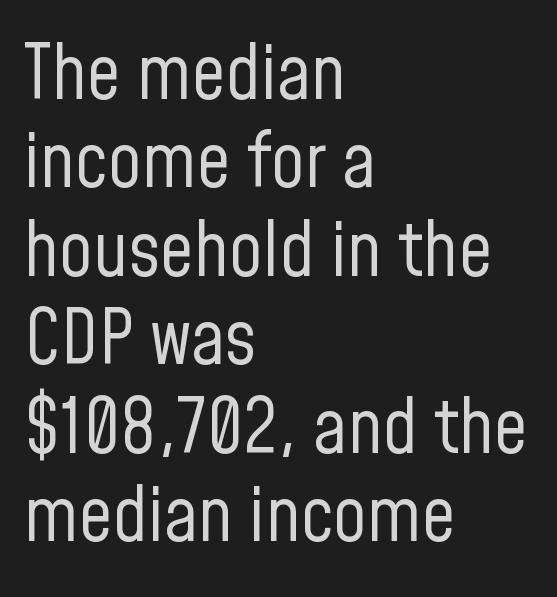
{"serif": "no", "italic": "no", "bold": "no", "weight": "regular", "width": "condensed", "stroke_contrast": "low", "x_height": "medium", "monospaced": "no", "underline": "no", "align": "left", "line_spacing_ratio": 1.18, "letter_spacing": "normal", "letter_spacing_em": 0.0, "glyph_px": 75}
